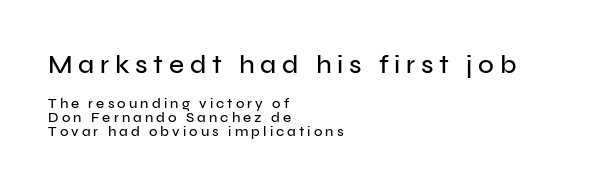
Q: Is the text italic (slanted)? A: No, it is upright.
Q: Is the text underlined? A: No.
Q: How is the paragraph aligned? A: Left-aligned.
Q: Is the spacing between letters normal or unusually wide? A: Unusually wide.
Q: Is the spacing between lines tight, normal or loose? A: Tight.
Q: Which block of text is set in a larger size, the first (top) or the second (bottom)? A: The first (top) one.
